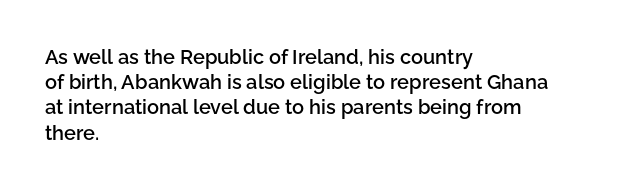
The image shows 20 px text type, upright; set left-aligned, normal line spacing (1.26x), normal letter spacing, not underlined.
